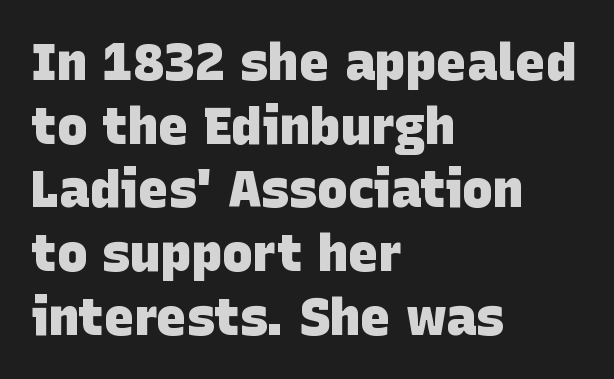
{"serif": "no", "bold": "yes", "weight": "heavy", "width": "normal", "stroke_contrast": "low", "x_height": "large", "monospaced": "no", "underline": "no", "align": "left", "line_spacing": "normal", "line_spacing_ratio": 1.25, "letter_spacing": "normal", "letter_spacing_em": 0.0, "glyph_px": 51}
